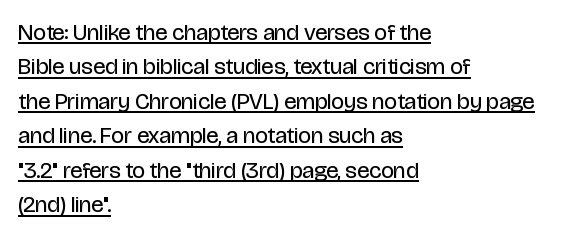
The lines are quadded left. The passage shown is not bold in any degree. Is there any slant? The stems are plumb. The face used here appears with an underline applied.
